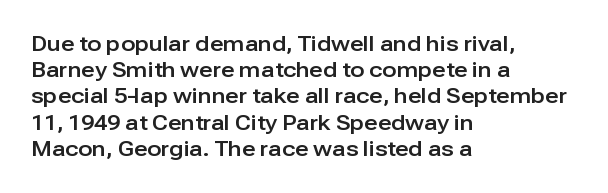
A typesetter would call this leading conventional body-copy spacing. Upright lettering throughout. This rendering uses left alignment, leaving the right contour irregular. The letterforms sit shoulder to shoulder at normal distance. Decoration check: the copy has no underline.
